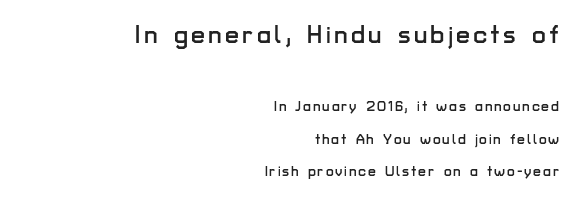
Whoever set this chose breathing room over compactness in the vertical rhythm. The words here are not underlined. The typography opts for an upright posture over an oblique one. This layout puts the oversized block above and the modest block below. Notice how the passage keeps a crisp vertical edge on the right only.
